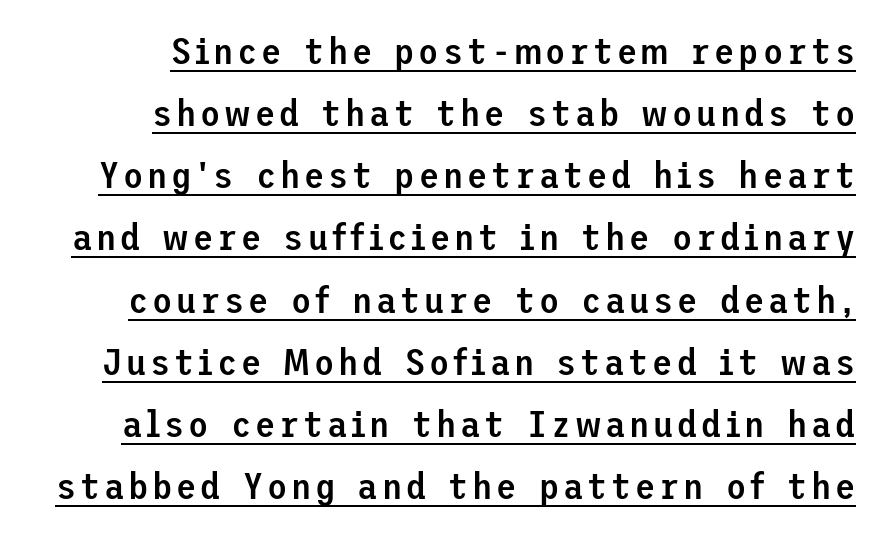
The image shows 37 px semibold sans-serif type, upright; set normal line spacing (1.68x), underlined; low stroke contrast and a medium x-height.
